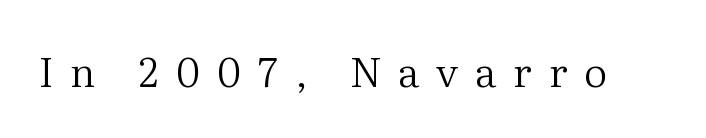
Italic: no, the glyphs are upright roman. Note: serifs present on the glyphs. Look at the tracking — it's clearly loosened, letters drifting apart. Each letter keeps its own natural width here, so spacing adapts to shape. No extra ink here — the face is not bold.
